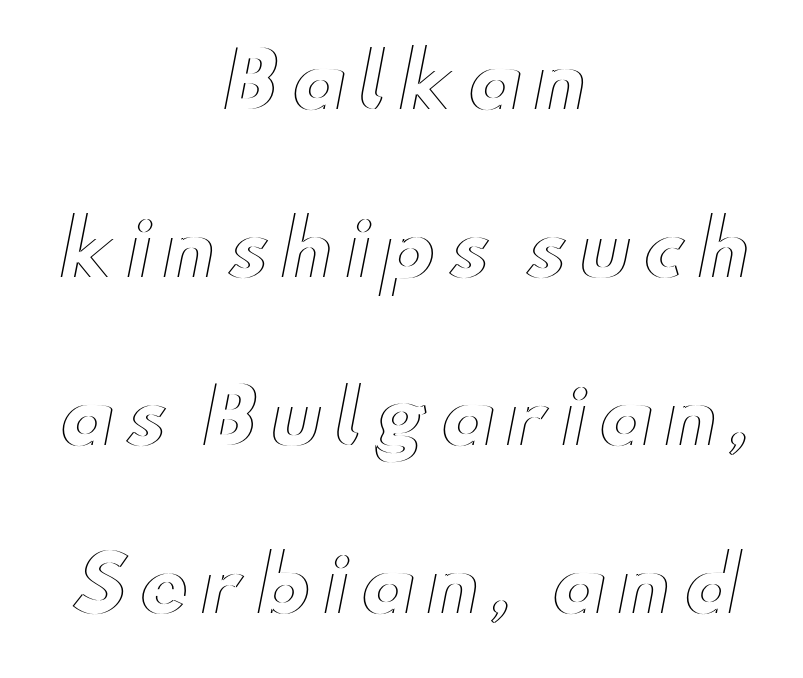
The image shows 75 px wide type; set centered, loose line spacing (2.24x), not underlined; a small x-height.
